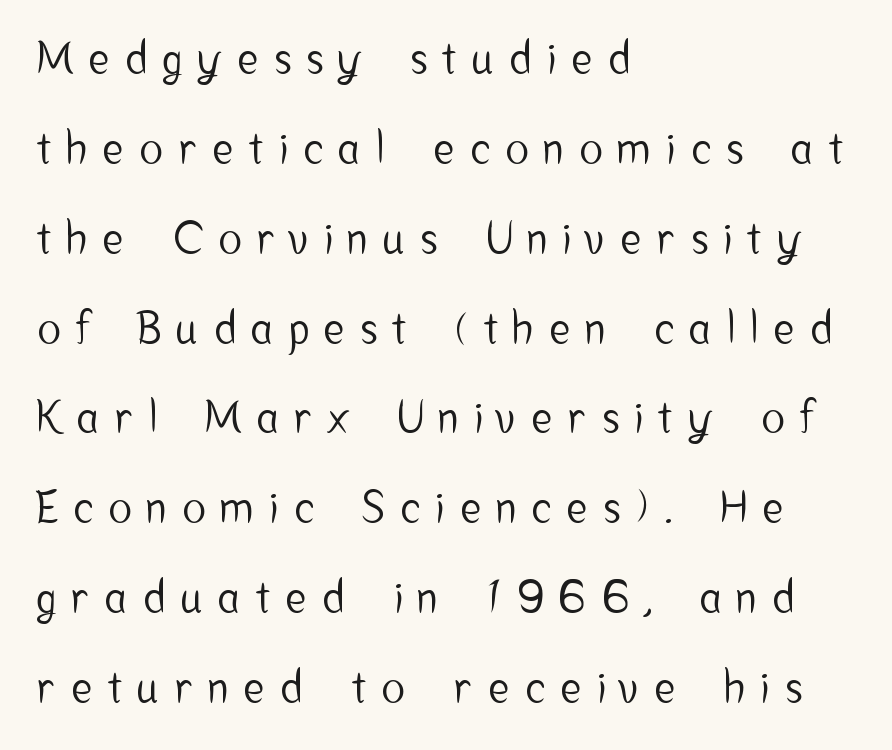
{"serif": "no", "italic": "no", "width": "condensed", "stroke_contrast": "low", "x_height": "medium", "monospaced": "no", "underline": "no", "align": "left", "line_spacing": "loose", "line_spacing_ratio": 2.09, "letter_spacing": "wide", "letter_spacing_em": 0.38, "glyph_px": 43}
